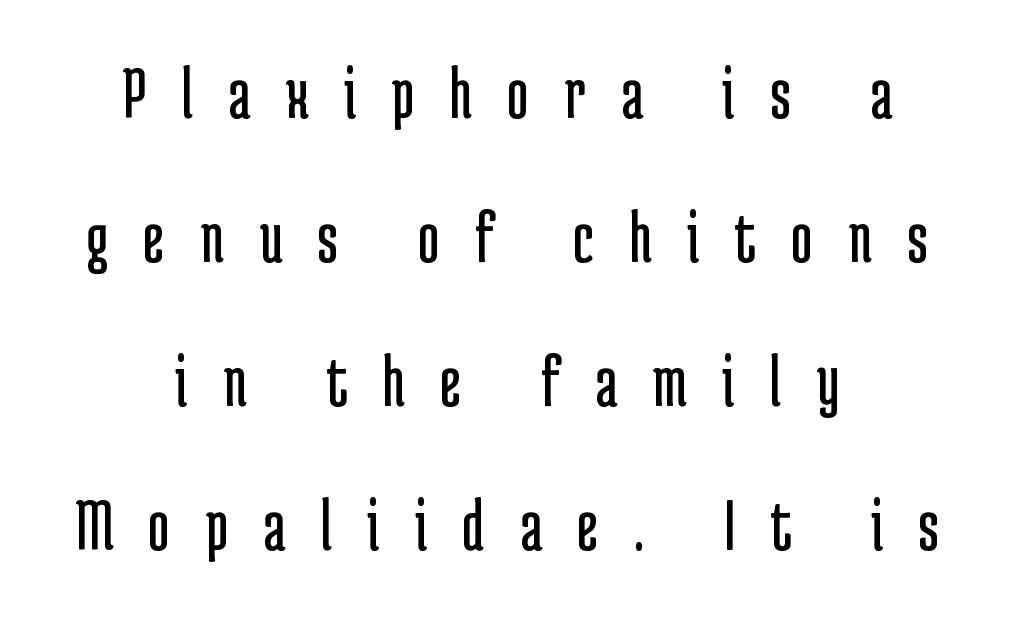
The image shows 75 px regular-weight, condensed sans-serif type, upright; set centered, loose line spacing (1.92x), unusually wide letter spacing (+0.47 em), not underlined; low stroke contrast and a medium x-height.
